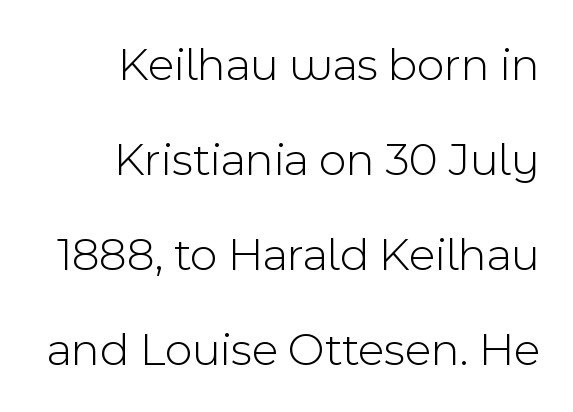
Q: Is the text bold? A: No.
Q: Is the text italic (slanted)? A: No, it is upright.
Q: Is the typeface a serif or a sans-serif typeface? A: Sans-serif.
Q: Is the text underlined? A: No.
Q: How is the paragraph aligned? A: Right-aligned.
Q: Is the spacing between letters normal or unusually wide? A: Normal.
Q: Is the spacing between lines tight, normal or loose? A: Loose.
Q: Width (condensed, normal, or wide)? A: Normal.
Q: x-height? A: Medium.
Q: Monospaced? A: No.
